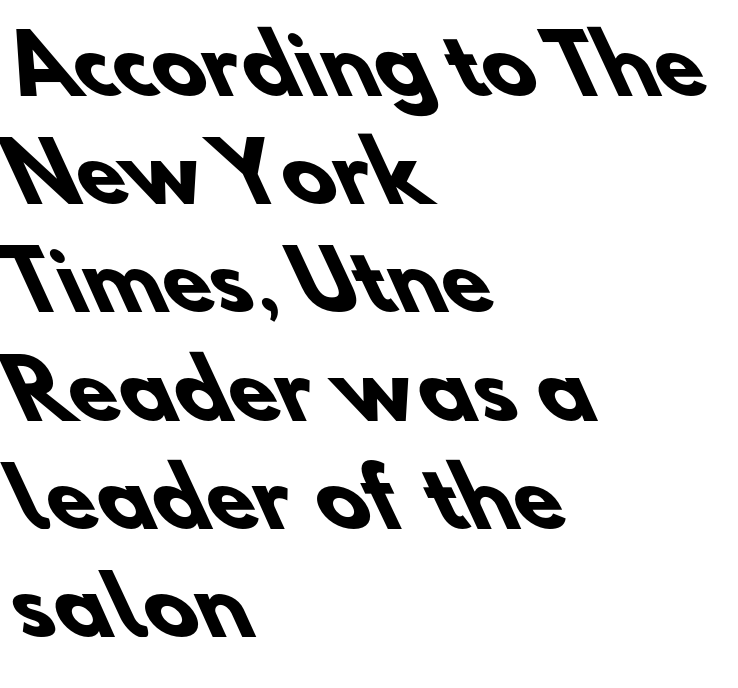
{"serif": "no", "bold": "yes", "weight": "heavy", "width": "normal", "stroke_contrast": "low", "x_height": "small", "monospaced": "no", "underline": "no", "align": "left", "line_spacing": "normal", "line_spacing_ratio": 1.37, "letter_spacing": "normal", "letter_spacing_em": 0.0, "glyph_px": 79}
